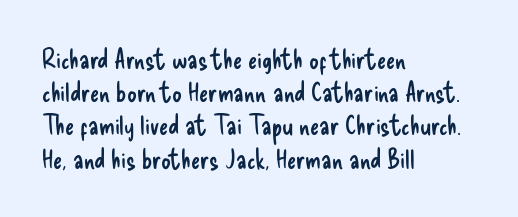
{"italic": "no", "bold": "no", "underline": "no", "align": "left", "line_spacing_ratio": 1.23, "letter_spacing": "normal", "letter_spacing_em": 0.0, "glyph_px": 27}
